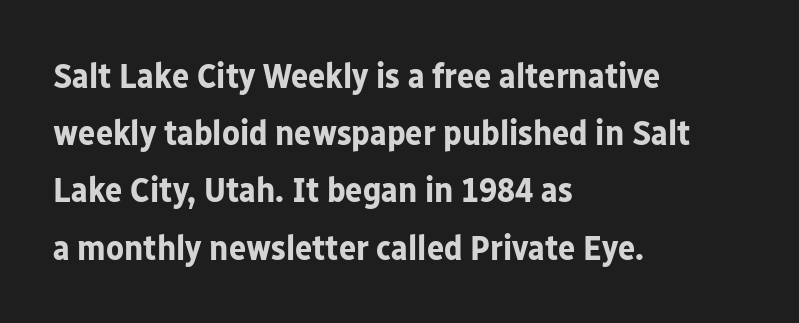
{"serif": "no", "italic": "no", "bold": "yes", "weight": "bold", "width": "normal", "stroke_contrast": "low", "x_height": "medium", "monospaced": "no", "underline": "no", "align": "left", "line_spacing": "normal", "line_spacing_ratio": 1.59, "letter_spacing": "normal", "letter_spacing_em": 0.0, "glyph_px": 36}
